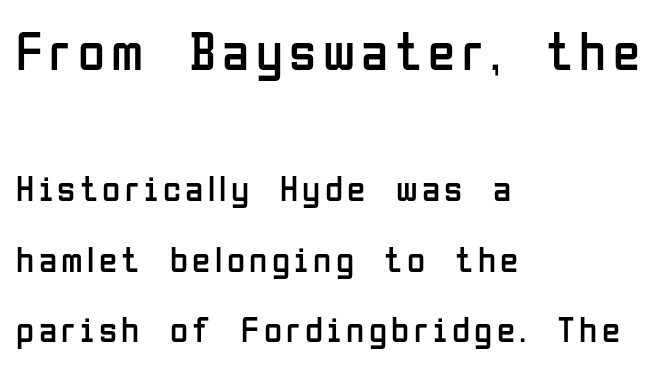
The image shows 55 px regular-weight, condensed sans-serif type, upright; set left-aligned, loose line spacing (1.9x), not underlined; the first (top) block is 1.49x larger; low stroke contrast and a medium x-height.
